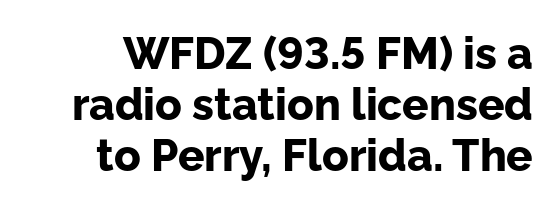
Q: Is the text bold? A: Yes.
Q: Is the text italic (slanted)? A: No, it is upright.
Q: Is the typeface a serif or a sans-serif typeface? A: Sans-serif.
Q: Is the text underlined? A: No.
Q: How is the paragraph aligned? A: Right-aligned.
Q: Is the spacing between letters normal or unusually wide? A: Normal.
Q: Width (condensed, normal, or wide)? A: Normal.
Q: Stroke contrast? A: Low.
Q: x-height? A: Medium.
Q: Monospaced? A: No.
